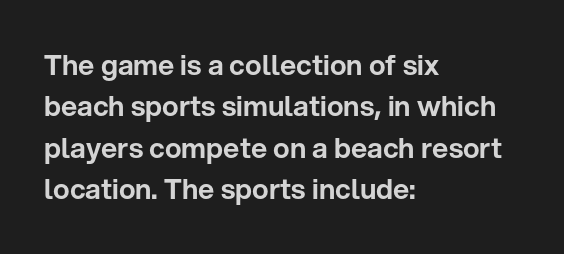
{"serif": "no", "italic": "no", "width": "normal", "stroke_contrast": "low", "x_height": "medium", "monospaced": "no", "underline": "no", "align": "left", "line_spacing": "normal", "line_spacing_ratio": 1.48, "letter_spacing": "normal", "letter_spacing_em": 0.0, "glyph_px": 28}
